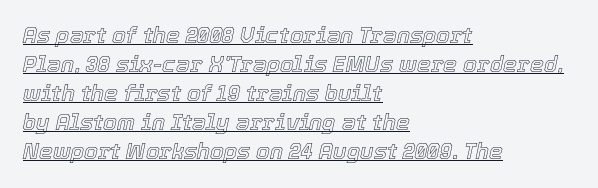
Q: Is the text italic (slanted)? A: Yes, it leans right by about 12 degrees.
Q: Is the text underlined? A: Yes.
Q: How is the paragraph aligned? A: Left-aligned.
Q: Is the spacing between letters normal or unusually wide? A: Normal.
Q: Is the spacing between lines tight, normal or loose? A: Normal.
